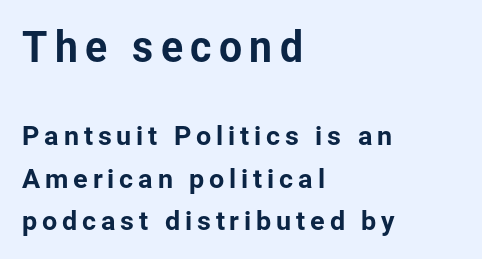
You could not count columns in this text — the font is proportionally spaced. Ascenders rise straight up at ninety degrees. No word sits above an underline. Rows of type keep a routine distance in the vertical direction. Is the lower block the larger one? No — the upper block carries the bigger type.
